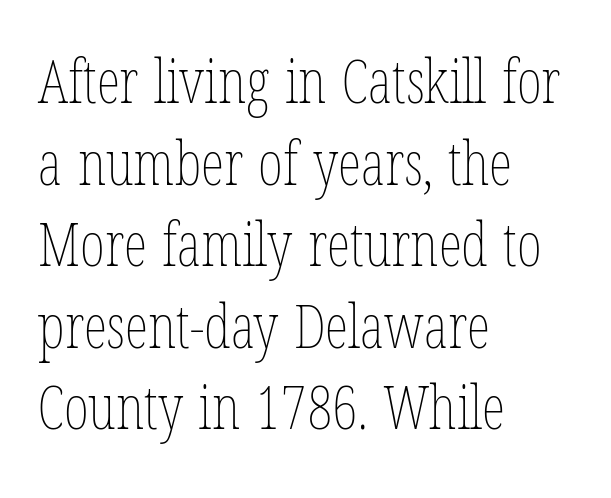
Q: Is the text bold? A: No.
Q: Is the text italic (slanted)? A: No, it is upright.
Q: Is the text underlined? A: No.
Q: How is the paragraph aligned? A: Left-aligned.
Q: Is the spacing between letters normal or unusually wide? A: Normal.
Q: Is the spacing between lines tight, normal or loose? A: Normal.
Q: Width (condensed, normal, or wide)? A: Condensed.
Q: Stroke contrast? A: Low.
Q: x-height? A: Medium.
Q: Monospaced? A: No.
